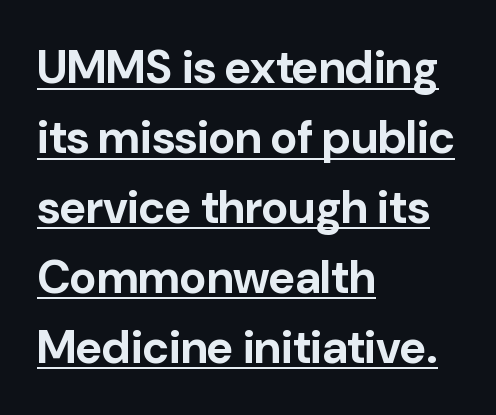
The image shows 46 px bold sans-serif type, upright; set left-aligned, normal line spacing (1.52x), normal letter spacing, underlined; low stroke contrast and a medium x-height.
